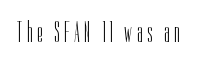
{"serif": "no", "italic": "no", "bold": "no", "weight": "light", "width": "condensed", "stroke_contrast": "low", "x_height": "medium", "monospaced": "no", "underline": "no", "glyph_px": 29}
